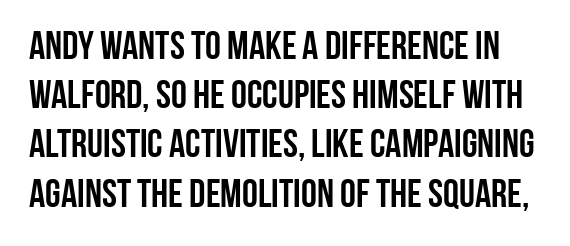
The image shows 40 px condensed sans-serif type, upright; set line spacing 1.23x, normal letter spacing, not underlined; low stroke contrast and a large x-height.
